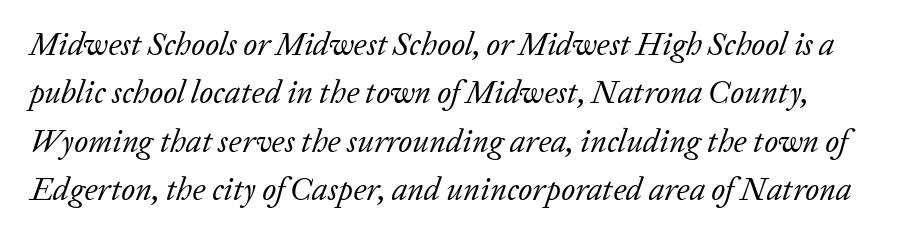
{"serif": "yes", "italic": "yes", "lean": "right", "slant_degrees": 20, "bold": "no", "weight": "regular", "width": "normal", "stroke_contrast": "low", "x_height": "medium", "monospaced": "no", "underline": "no", "line_spacing": "normal", "line_spacing_ratio": 1.51, "letter_spacing": "normal", "letter_spacing_em": 0.0, "glyph_px": 32}
